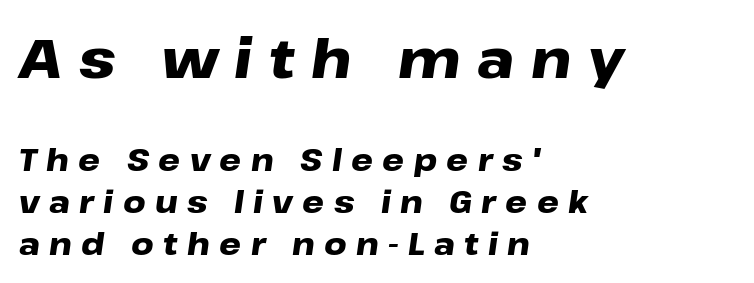
Descender tails drop into unmarked territory. The rendering uses a bold face; every stroke is thick and dark. Compared with a centered layout, this one pins lines to the left instead. Vertical spacing — default. In terms of posture, this sample is oblique. Does extra space separate the letters? Yes, quite a lot of it.
